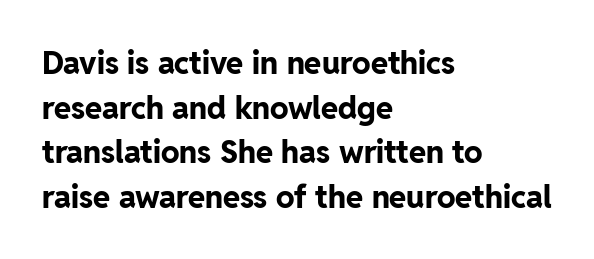
{"serif": "no", "italic": "no", "bold": "yes", "weight": "bold", "width": "normal", "stroke_contrast": "low", "x_height": "medium", "monospaced": "no", "underline": "no", "align": "left", "line_spacing": "normal", "line_spacing_ratio": 1.44, "letter_spacing": "normal", "letter_spacing_em": 0.0, "glyph_px": 31}
